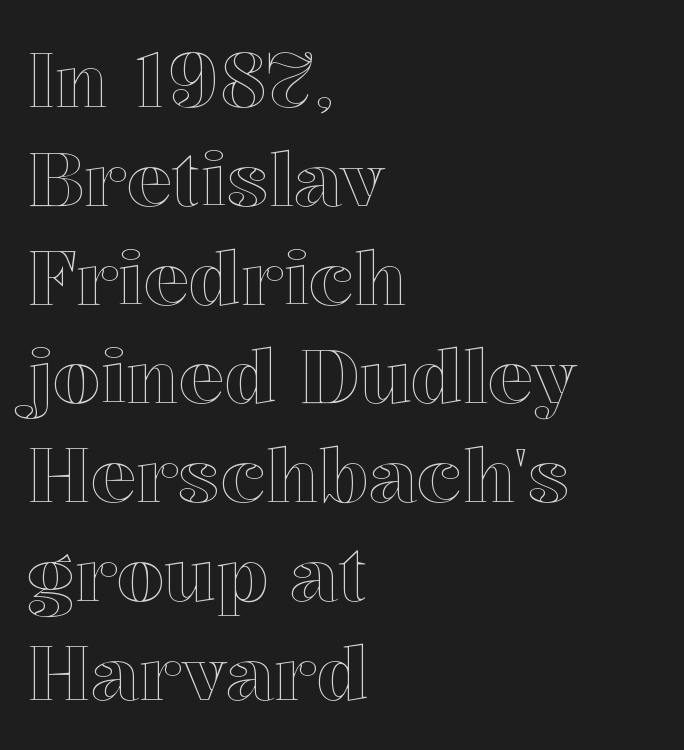
{"italic": "no", "width": "normal", "x_height": "medium", "monospaced": "no", "underline": "no", "align": "left", "line_spacing": "normal", "line_spacing_ratio": 1.3, "letter_spacing": "normal", "letter_spacing_em": 0.0, "glyph_px": 76}
